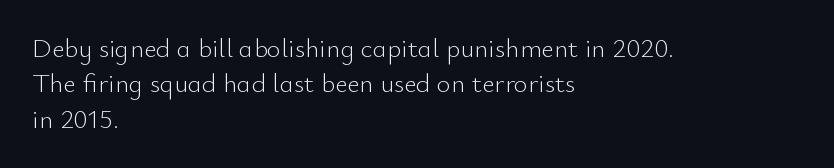
The image shows 27 px text type, upright; set left-aligned, normal line spacing (1.31x), normal letter spacing, not underlined.
